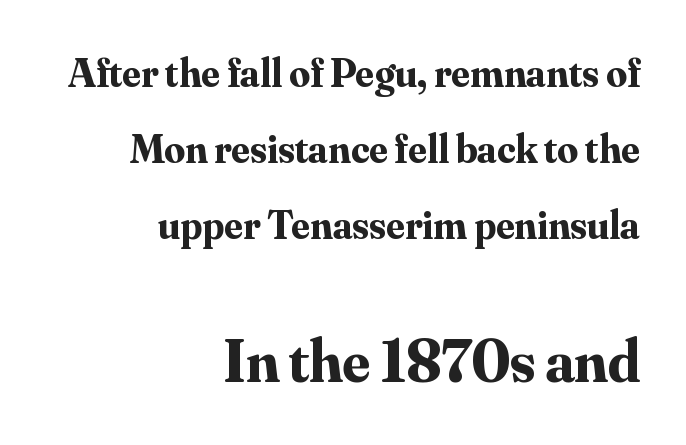
Stroke terminals: seriffed. Horizontally, the lines are justified to the trailing edge only. Short note: letters normally spaced. Spacing verdict: proportional, widths tailored to each character.
